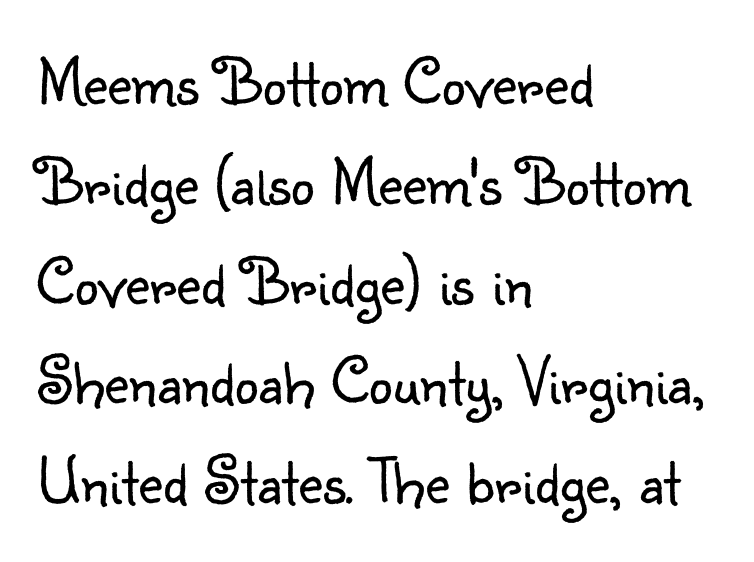
The image shows 67 px light sans-serif type, upright; set left-aligned, normal line spacing (1.49x), normal letter spacing, not underlined; low stroke contrast and a small x-height.
